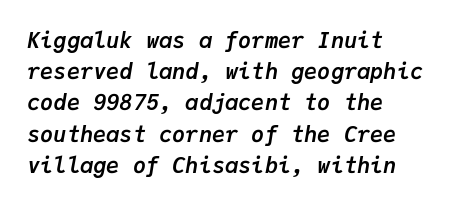
Q: Is the text bold? A: Yes.
Q: Is the text italic (slanted)? A: Yes, it leans right by about 9 degrees.
Q: Is the text underlined? A: No.
Q: How is the paragraph aligned? A: Left-aligned.
Q: Is the spacing between letters normal or unusually wide? A: Normal.
Q: Is the spacing between lines tight, normal or loose? A: Normal.
